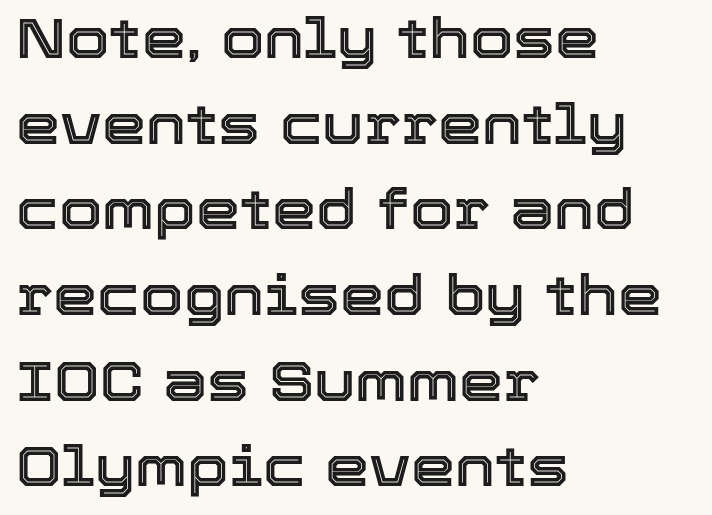
Think of a printed novel: that variable character pitch is what you see here. Words appear dense and cohesive because spacing is normal. This rendering uses left alignment, leaving the right contour irregular. Decoration check: the copy has no underline. Whoever set this chose a conventional vertical rhythm.
